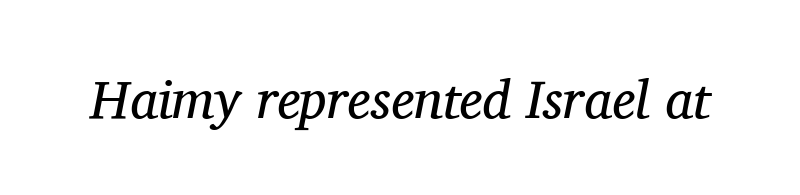
{"serif": "yes", "italic": "yes", "lean": "right", "slant_degrees": 11, "bold": "no", "weight": "regular", "width": "normal", "stroke_contrast": "medium", "x_height": "medium", "monospaced": "no", "underline": "no", "letter_spacing": "normal", "letter_spacing_em": 0.0, "glyph_px": 54}
